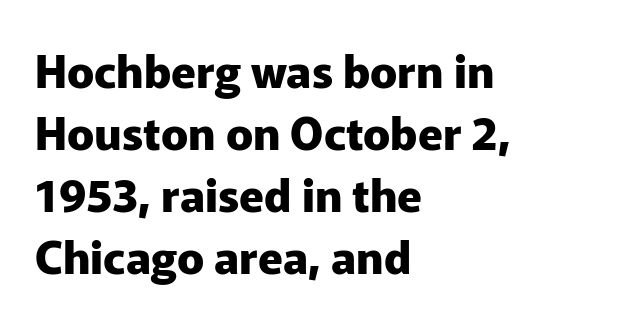
Q: Is the text bold? A: Yes.
Q: Is the text italic (slanted)? A: No, it is upright.
Q: Is the typeface a serif or a sans-serif typeface? A: Sans-serif.
Q: Is the text underlined? A: No.
Q: How is the paragraph aligned? A: Left-aligned.
Q: Is the spacing between letters normal or unusually wide? A: Normal.
Q: Is the spacing between lines tight, normal or loose? A: Normal.
Q: Width (condensed, normal, or wide)? A: Normal.
Q: Stroke contrast? A: Low.
Q: x-height? A: Medium.
Q: Monospaced? A: No.
